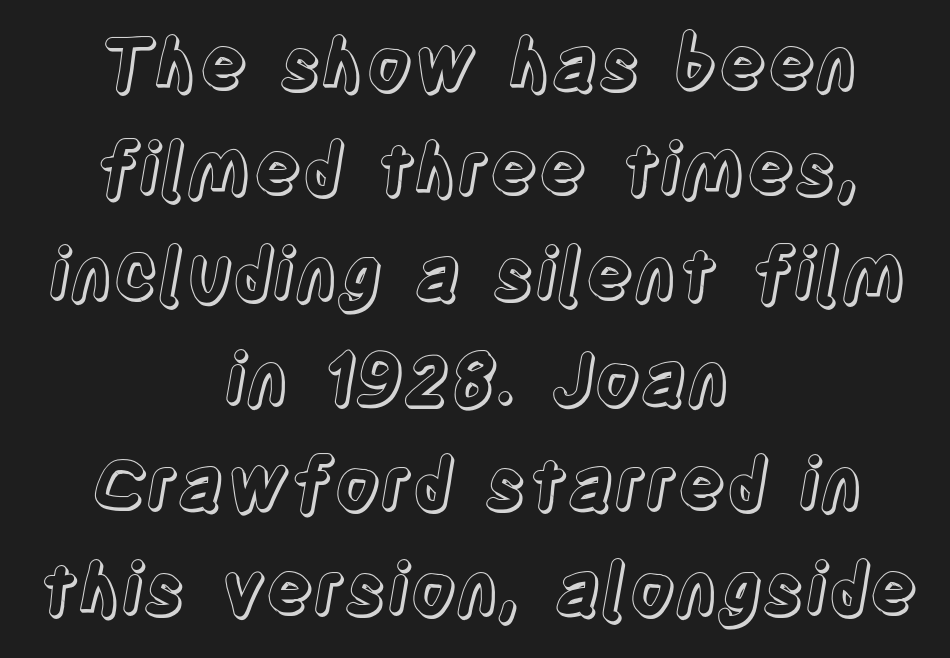
The image shows 71 px condensed type; set centered, normal line spacing (1.48x), normal letter spacing, not underlined; a large x-height.
